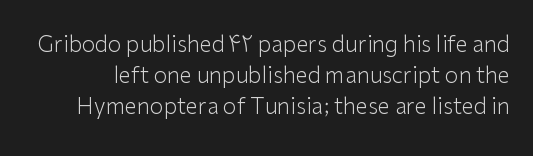
The image shows 22 px text type, upright; set normal line spacing (1.41x), normal letter spacing, not underlined.
